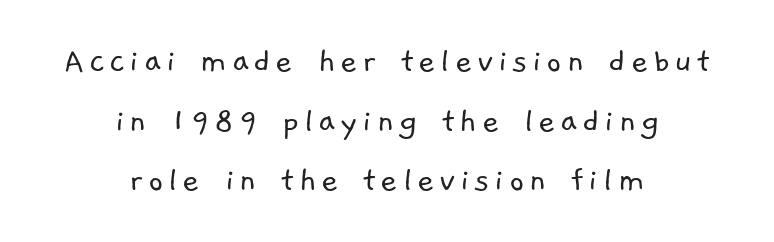
{"serif": "no", "bold": "no", "weight": "light", "width": "normal", "stroke_contrast": "low", "x_height": "medium", "monospaced": "no", "underline": "no", "align": "center", "line_spacing": "normal", "line_spacing_ratio": 1.61, "glyph_px": 37}
